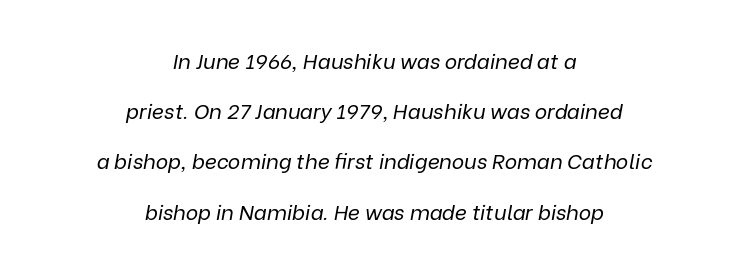
Caption: multi-line text, centered on the measure. Honestly, there is no underline to notice here at all. In terms of letterspacing, this is plain default setting. Does the lettering tilt? It does — this is italic. Think standard paragraph weight, or any step lighter than that.
